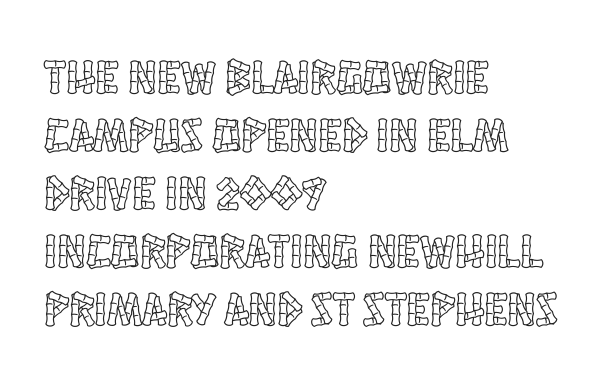
{"italic": "no", "width": "condensed", "x_height": "large", "monospaced": "no", "underline": "no", "align": "left", "line_spacing_ratio": 1.21, "letter_spacing": "normal", "letter_spacing_em": 0.0, "glyph_px": 48}
